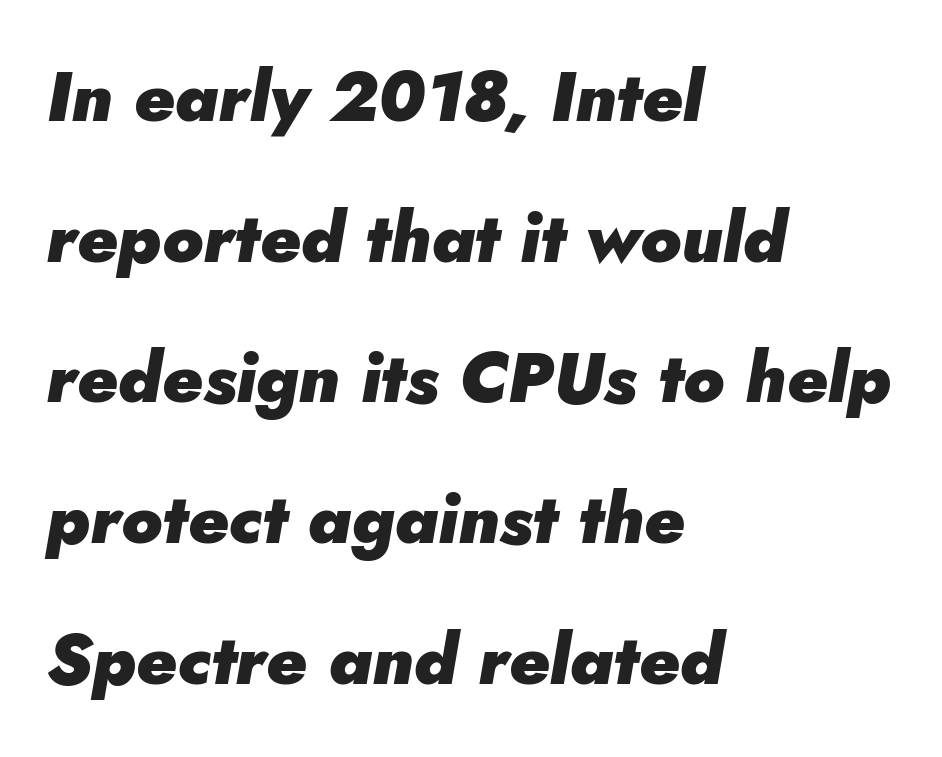
Looks like regular typesetting: each glyph gets only the width it needs. Compared with ordinary roman type, these characters are visibly tilted. The area under the type is left untouched. Line starts are locked; line ends wander. What's the leading like? Stretched, with rows far apart. Heavy-handed strokes throughout: this text is bold.
